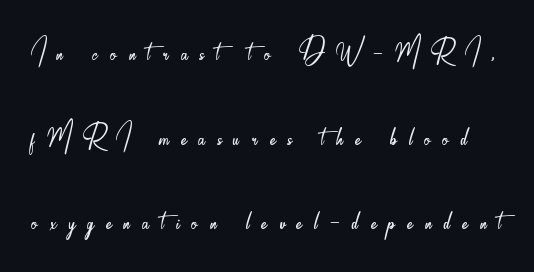
{"serif": "no", "bold": "no", "weight": "light", "width": "condensed", "stroke_contrast": "low", "x_height": "small", "monospaced": "no", "underline": "no", "line_spacing": "loose", "line_spacing_ratio": 2.17, "letter_spacing": "wide", "letter_spacing_em": 0.31, "glyph_px": 39}
